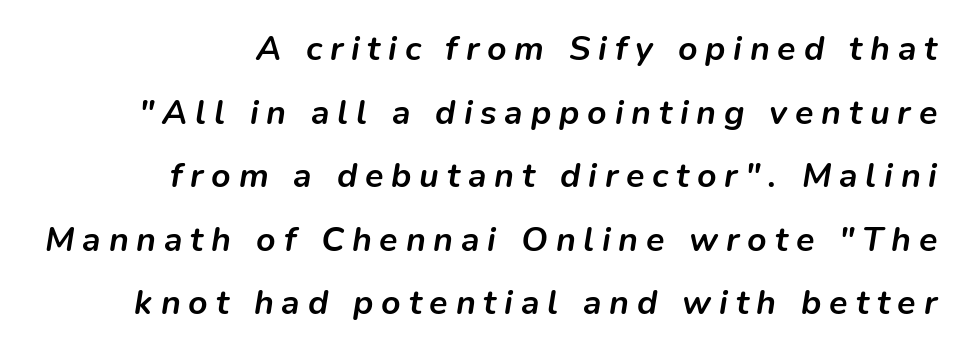
{"italic": "yes", "lean": "right", "slant_degrees": 9, "bold": "yes", "weight": "semibold", "width": "normal", "stroke_contrast": "low", "x_height": "medium", "monospaced": "no", "underline": "no", "align": "right", "line_spacing_ratio": 1.87, "letter_spacing": "wide", "letter_spacing_em": 0.23, "glyph_px": 34}
